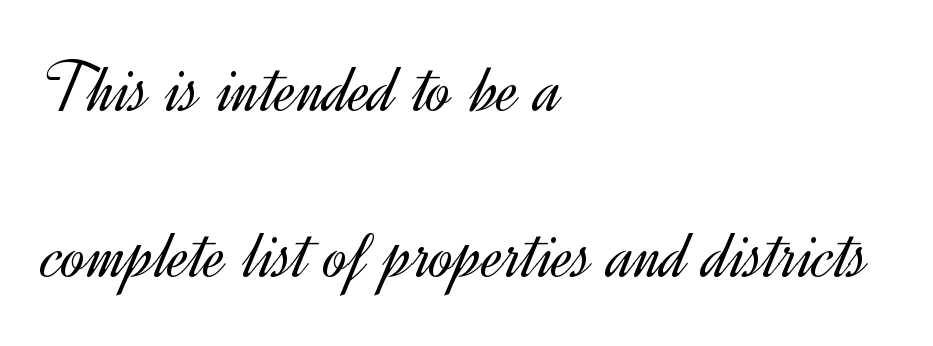
{"serif": "no", "bold": "no", "weight": "light", "width": "normal", "x_height": "small", "monospaced": "no", "underline": "no", "align": "left", "line_spacing": "loose", "line_spacing_ratio": 2.28, "letter_spacing": "normal", "letter_spacing_em": 0.0, "glyph_px": 73}
